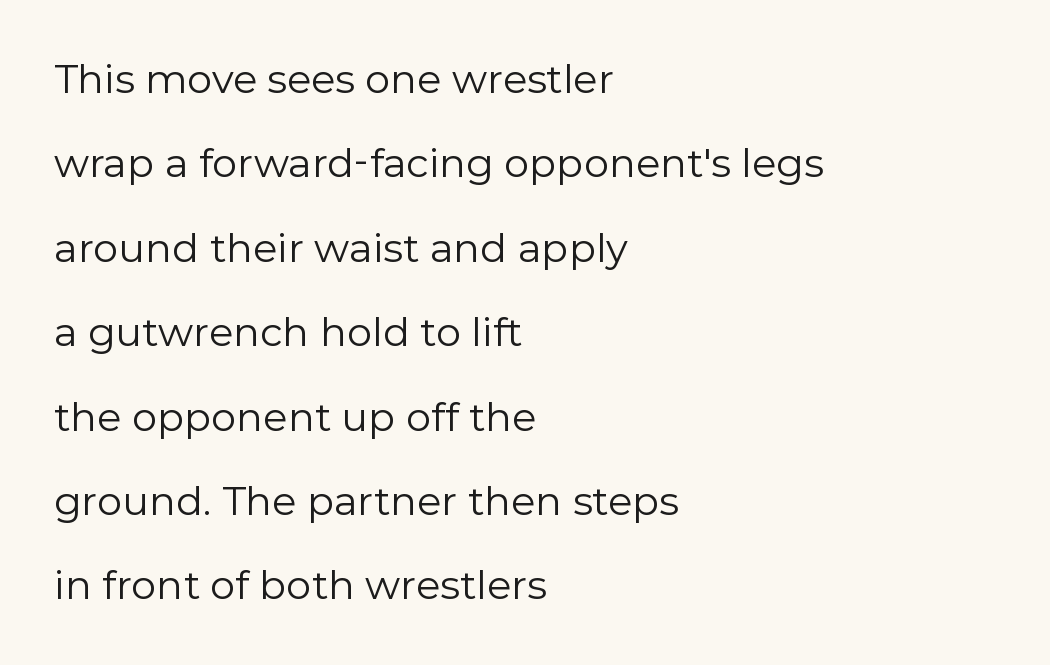
{"serif": "no", "italic": "no", "bold": "no", "weight": "regular", "width": "normal", "stroke_contrast": "low", "x_height": "medium", "monospaced": "no", "underline": "no", "align": "left", "line_spacing": "loose", "line_spacing_ratio": 2.11, "letter_spacing": "normal", "letter_spacing_em": 0.0, "glyph_px": 40}
